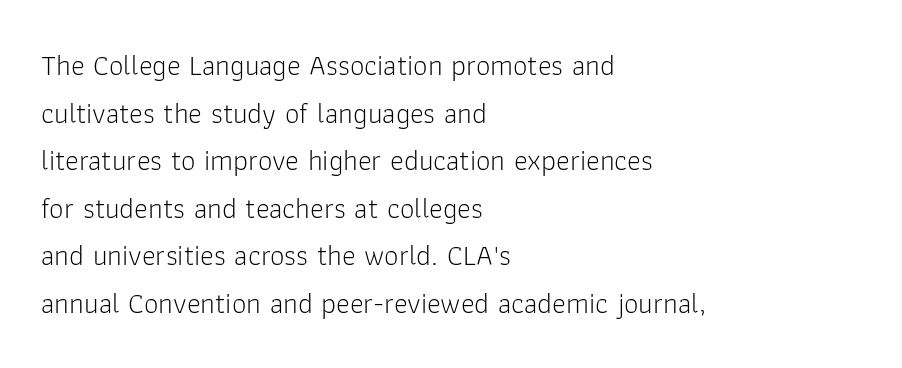
Q: Is the text bold? A: No.
Q: Is the text italic (slanted)? A: No, it is upright.
Q: Is the typeface a serif or a sans-serif typeface? A: Sans-serif.
Q: Is the text underlined? A: No.
Q: How is the paragraph aligned? A: Left-aligned.
Q: Is the spacing between letters normal or unusually wide? A: Normal.
Q: Is the spacing between lines tight, normal or loose? A: Normal.
Q: Width (condensed, normal, or wide)? A: Normal.
Q: Stroke contrast? A: Low.
Q: x-height? A: Medium.
Q: Monospaced? A: No.
